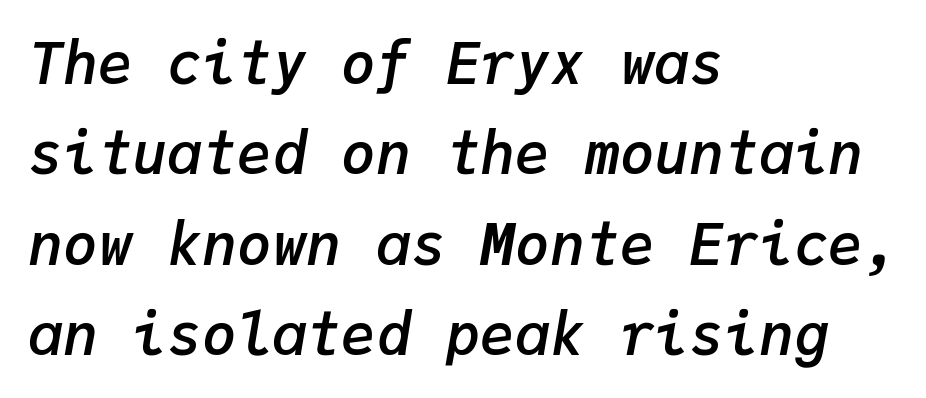
Q: Is the text bold? A: Semi-bold.
Q: Is the text italic (slanted)? A: Yes, it leans right by about 9 degrees.
Q: Is the text underlined? A: No.
Q: How is the paragraph aligned? A: Left-aligned.
Q: Is the spacing between letters normal or unusually wide? A: Normal.
Q: Is the spacing between lines tight, normal or loose? A: Normal.
Q: Width (condensed, normal, or wide)? A: Normal.
Q: Stroke contrast? A: Low.
Q: x-height? A: Medium.
Q: Monospaced? A: Yes.
